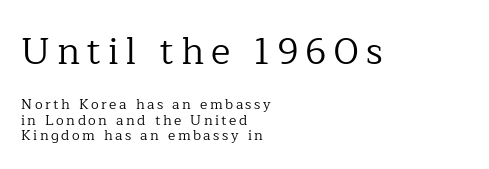
The image shows 37 px regular-weight serif type, upright; set left-aligned, tight line spacing (1.12x), not underlined; the first (top) block is 2.64x larger; low stroke contrast and a medium x-height.
